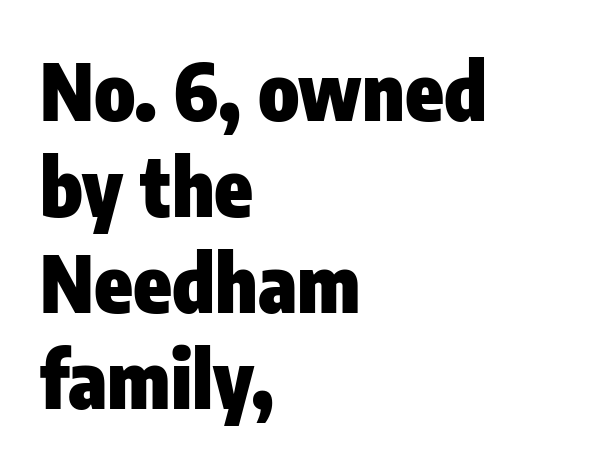
{"serif": "no", "italic": "no", "bold": "yes", "weight": "heavy", "width": "condensed", "stroke_contrast": "low", "x_height": "medium", "monospaced": "no", "underline": "no", "align": "left", "line_spacing_ratio": 1.23, "letter_spacing": "normal", "letter_spacing_em": 0.0, "glyph_px": 78}
